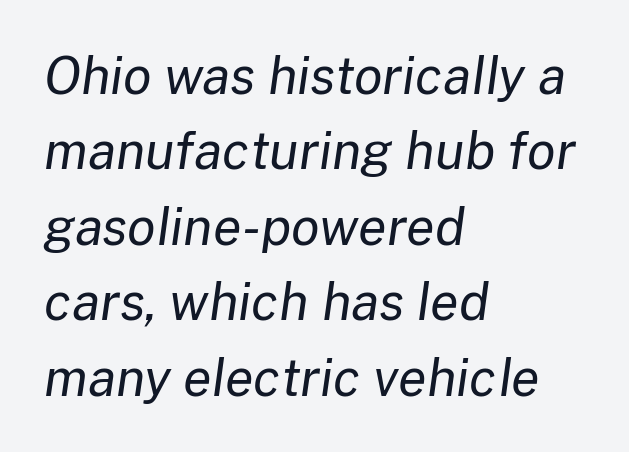
The image shows 52 px regular-weight type, italic (leaning right); set left-aligned, normal line spacing (1.45x), normal letter spacing, not underlined; low stroke contrast and a medium x-height.
